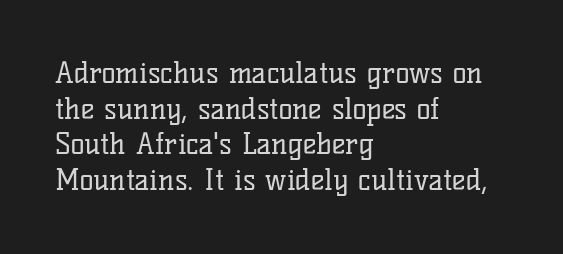
{"serif": "yes", "italic": "no", "bold": "no", "weight": "regular", "width": "normal", "stroke_contrast": "low", "x_height": "medium", "monospaced": "no", "underline": "no", "align": "left", "line_spacing_ratio": 1.23, "letter_spacing": "normal", "letter_spacing_em": 0.0, "glyph_px": 29}
